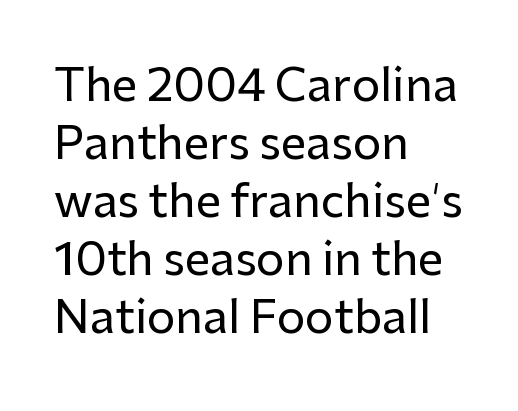
{"serif": "no", "italic": "no", "width": "normal", "stroke_contrast": "low", "x_height": "medium", "monospaced": "no", "underline": "no", "align": "left", "line_spacing": "normal", "line_spacing_ratio": 1.29, "letter_spacing": "normal", "letter_spacing_em": 0.0, "glyph_px": 45}
